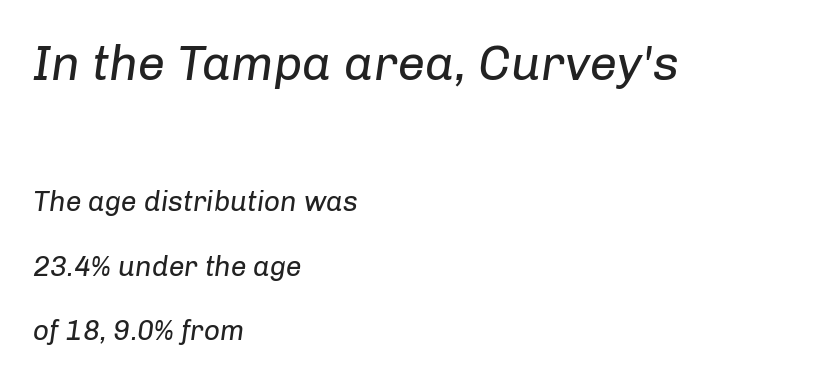
{"italic": "yes", "lean": "right", "slant_degrees": 8, "bold": "no", "weight": "regular", "width": "normal", "stroke_contrast": "low", "x_height": "medium", "monospaced": "no", "underline": "no", "align": "left", "line_spacing": "loose", "line_spacing_ratio": 2.29, "letter_spacing": "normal", "letter_spacing_em": 0.0, "larger_block": "first", "size_ratio": 1.75, "glyph_px": 49}
